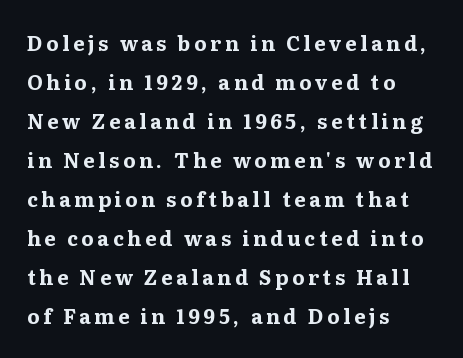
The image shows 20 px bold type, upright; set left-aligned, loose line spacing (1.95x), not underlined.
